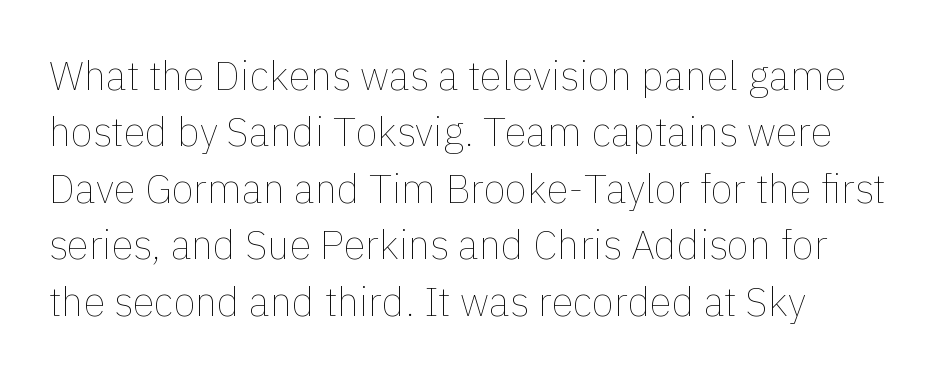
No heavy texture on the line: the type isn't bold. Rule under the text: the space is simply empty. Unlike italic type, these characters show no tilt at all. Characters follow at the spacing the type designer built in. Normally led — the rows are evenly, conventionally spaced.
